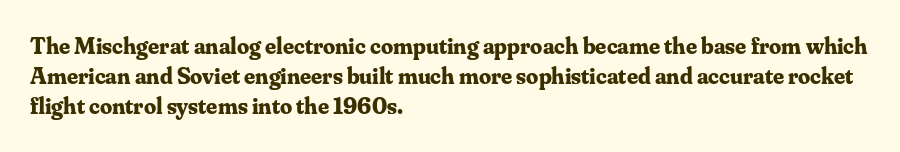
The image shows 24 px bold type, upright; set left-aligned, normal line spacing (1.26x), normal letter spacing, not underlined.
